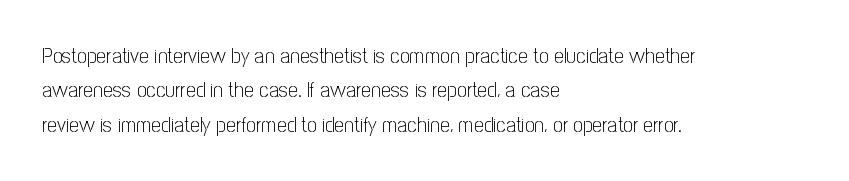
Q: Is the text bold? A: No.
Q: Is the text italic (slanted)? A: No, it is upright.
Q: Is the text underlined? A: No.
Q: How is the paragraph aligned? A: Left-aligned.
Q: Is the spacing between letters normal or unusually wide? A: Normal.
Q: Is the spacing between lines tight, normal or loose? A: Normal.
